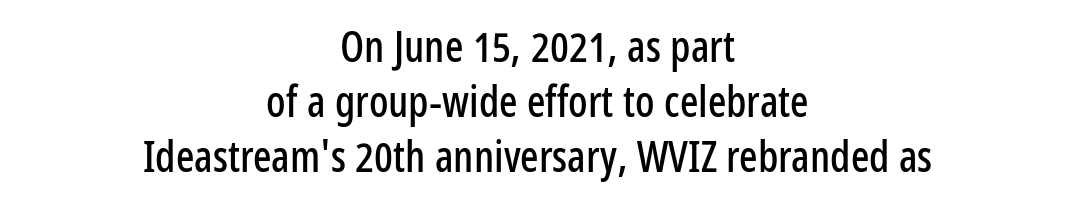
Q: Is the text italic (slanted)? A: No, it is upright.
Q: Is the typeface a serif or a sans-serif typeface? A: Sans-serif.
Q: Is the text underlined? A: No.
Q: How is the paragraph aligned? A: Centered.
Q: Is the spacing between letters normal or unusually wide? A: Normal.
Q: Is the spacing between lines tight, normal or loose? A: Normal.
Q: Width (condensed, normal, or wide)? A: Condensed.
Q: Stroke contrast? A: Low.
Q: x-height? A: Medium.
Q: Monospaced? A: No.
